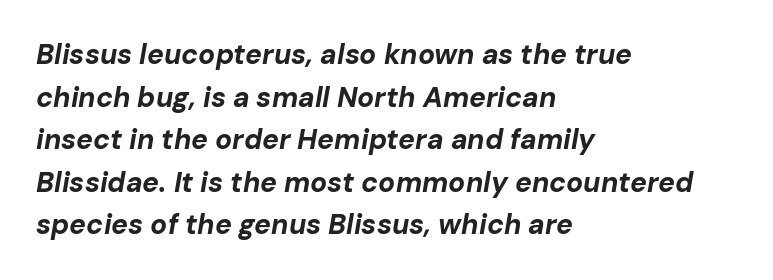
Q: Is the text bold? A: Yes.
Q: Is the text italic (slanted)? A: Yes, it leans right by about 10 degrees.
Q: Is the text underlined? A: No.
Q: How is the paragraph aligned? A: Left-aligned.
Q: Is the spacing between letters normal or unusually wide? A: Normal.
Q: Is the spacing between lines tight, normal or loose? A: Normal.
Q: Width (condensed, normal, or wide)? A: Normal.
Q: Stroke contrast? A: Low.
Q: x-height? A: Medium.
Q: Monospaced? A: No.
